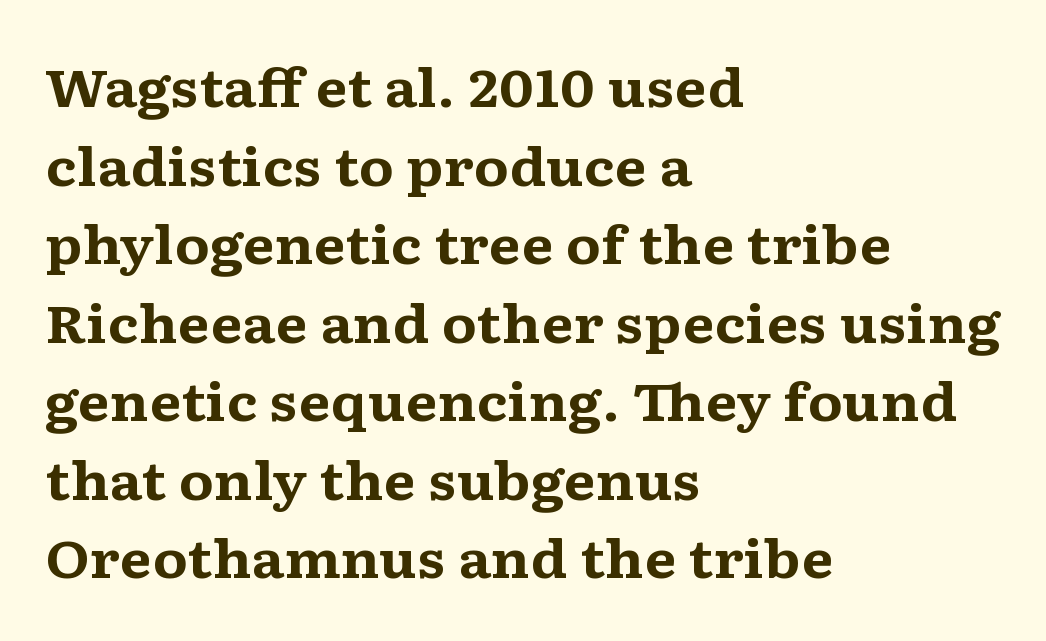
{"serif": "yes", "italic": "no", "bold": "yes", "weight": "bold", "width": "wide", "stroke_contrast": "medium", "x_height": "medium", "monospaced": "no", "underline": "no", "align": "left", "line_spacing": "normal", "line_spacing_ratio": 1.51, "letter_spacing": "normal", "letter_spacing_em": 0.0, "glyph_px": 52}
